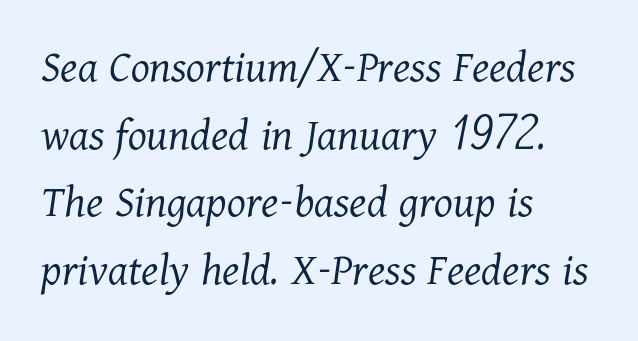
The vertical gap from one line to the next is medium. Serifs: yes, visible at the terminals of the letterforms. The passage shown is not bold in any degree. An italicized treatment has been applied to the whole sample.
